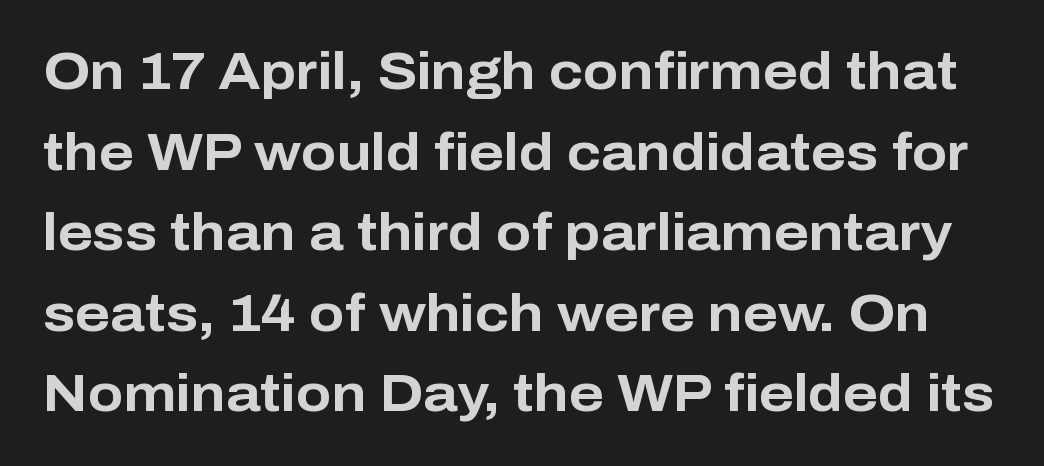
Q: Is the text bold? A: Yes.
Q: Is the text italic (slanted)? A: No, it is upright.
Q: Is the typeface a serif or a sans-serif typeface? A: Sans-serif.
Q: Is the text underlined? A: No.
Q: Is the spacing between letters normal or unusually wide? A: Normal.
Q: Is the spacing between lines tight, normal or loose? A: Normal.
Q: Width (condensed, normal, or wide)? A: Normal.
Q: Stroke contrast? A: Low.
Q: x-height? A: Medium.
Q: Monospaced? A: No.
